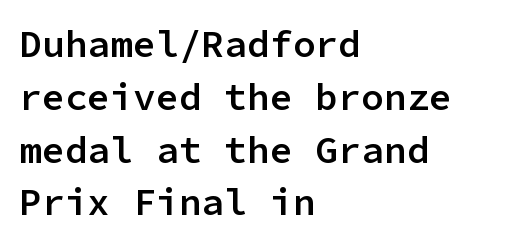
{"serif": "no", "italic": "no", "bold": "semi", "weight": "semibold", "width": "normal", "stroke_contrast": "low", "x_height": "medium", "monospaced": "yes", "underline": "no", "align": "left", "line_spacing": "normal", "line_spacing_ratio": 1.39, "letter_spacing": "normal", "letter_spacing_em": 0.0, "glyph_px": 38}
